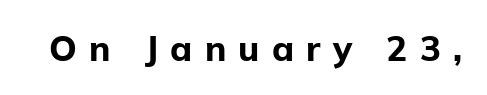
The image shows 35 px bold sans-serif type, upright; set unusually wide letter spacing (+0.35 em), not underlined; low stroke contrast and a medium x-height.
